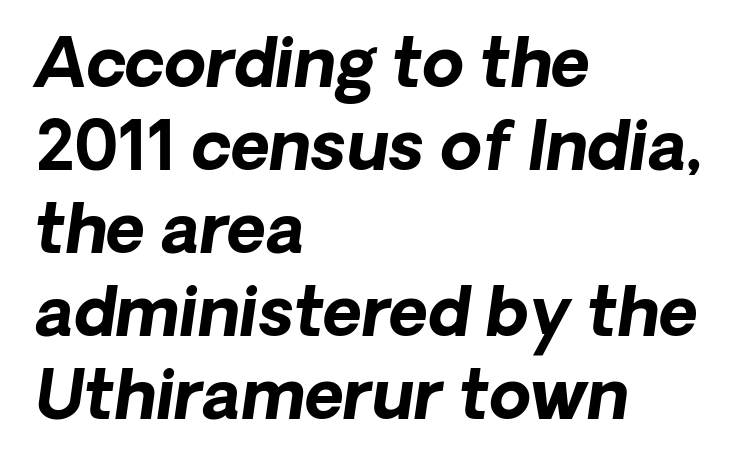
Would a proofreader flag this as italicized? Yes. Descenders are the only things crossing below the line. As a designer I'd log this as weight 700, bold. Nobody touched the tracking dial on this one. The rendering anchors every line to the left-hand side. The rendering uses natural spacing where letterforms have individual widths.
